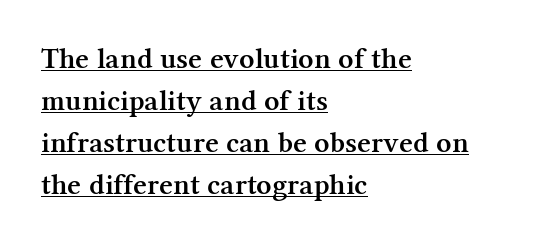
Q: Is the text bold? A: Semi-bold.
Q: Is the text italic (slanted)? A: No, it is upright.
Q: Is the typeface a serif or a sans-serif typeface? A: Serif.
Q: Is the text underlined? A: Yes.
Q: How is the paragraph aligned? A: Left-aligned.
Q: Is the spacing between letters normal or unusually wide? A: Normal.
Q: Is the spacing between lines tight, normal or loose? A: Normal.
Q: Width (condensed, normal, or wide)? A: Normal.
Q: Stroke contrast? A: Medium.
Q: x-height? A: Medium.
Q: Monospaced? A: No.
